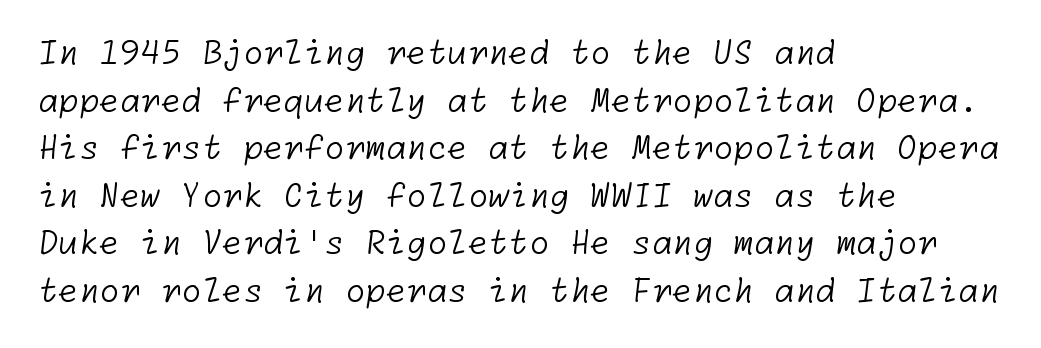
The image shows 33 px light sans-serif type; set left-aligned, normal line spacing (1.44x), normal letter spacing, not underlined; low stroke contrast and a medium x-height.
